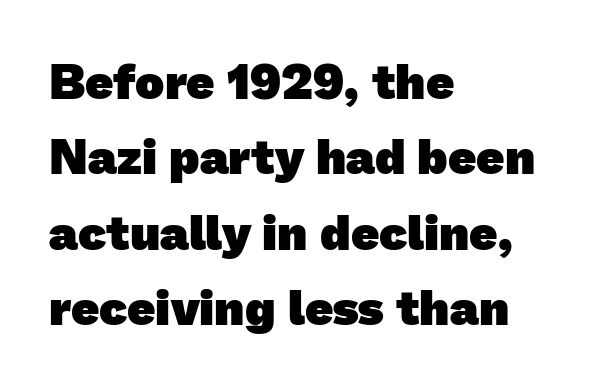
Q: Is the text bold? A: Yes.
Q: Is the typeface a serif or a sans-serif typeface? A: Sans-serif.
Q: Is the text underlined? A: No.
Q: How is the paragraph aligned? A: Left-aligned.
Q: Is the spacing between letters normal or unusually wide? A: Normal.
Q: Is the spacing between lines tight, normal or loose? A: Normal.
Q: Width (condensed, normal, or wide)? A: Normal.
Q: Stroke contrast? A: Low.
Q: x-height? A: Medium.
Q: Monospaced? A: No.
